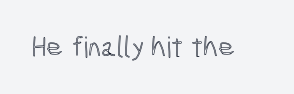
{"italic": "no", "width": "condensed", "x_height": "medium", "monospaced": "no", "underline": "no", "letter_spacing": "normal", "letter_spacing_em": 0.0, "glyph_px": 29}
